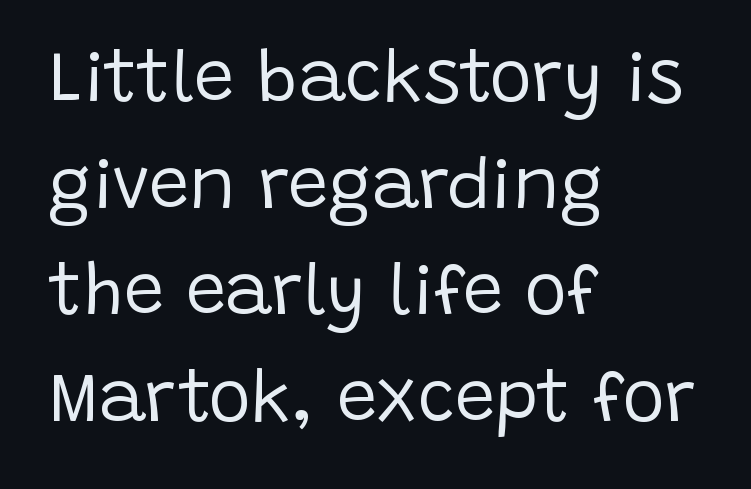
The image shows 72 px regular-weight sans-serif type, upright; set left-aligned, normal line spacing (1.48x), normal letter spacing, not underlined; low stroke contrast and a large x-height.
